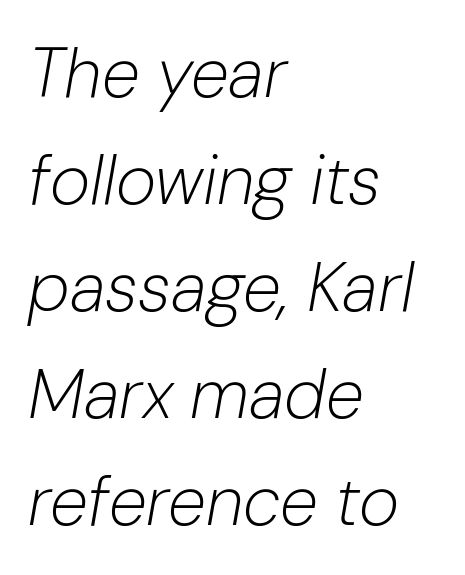
{"italic": "yes", "lean": "right", "slant_degrees": 10, "bold": "no", "weight": "light", "width": "normal", "stroke_contrast": "low", "x_height": "medium", "monospaced": "no", "underline": "no", "align": "left", "line_spacing": "normal", "line_spacing_ratio": 1.55, "letter_spacing": "normal", "letter_spacing_em": 0.0, "glyph_px": 69}
